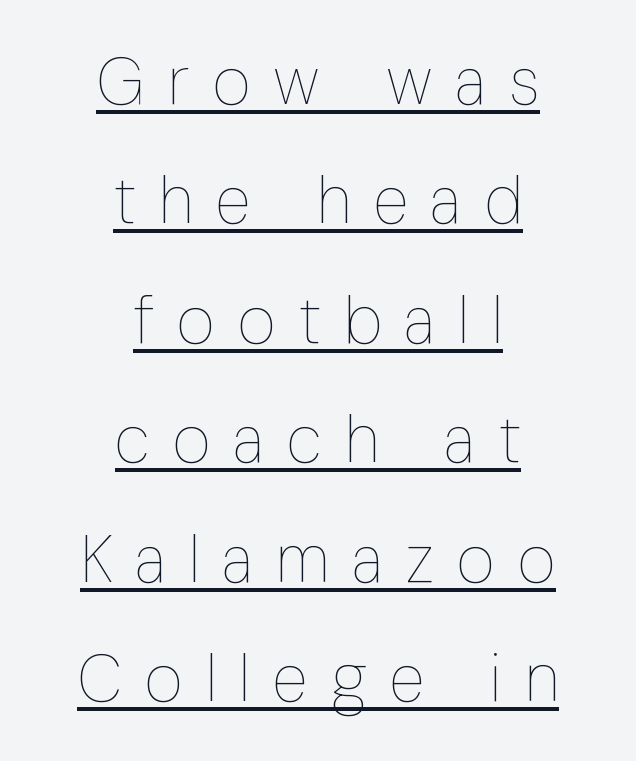
Q: Is the text bold? A: No.
Q: Is the text italic (slanted)? A: No, it is upright.
Q: Is the text underlined? A: Yes.
Q: How is the paragraph aligned? A: Centered.
Q: Is the spacing between letters normal or unusually wide? A: Unusually wide.
Q: Width (condensed, normal, or wide)? A: Condensed.
Q: Stroke contrast? A: Low.
Q: x-height? A: Medium.
Q: Monospaced? A: No.
